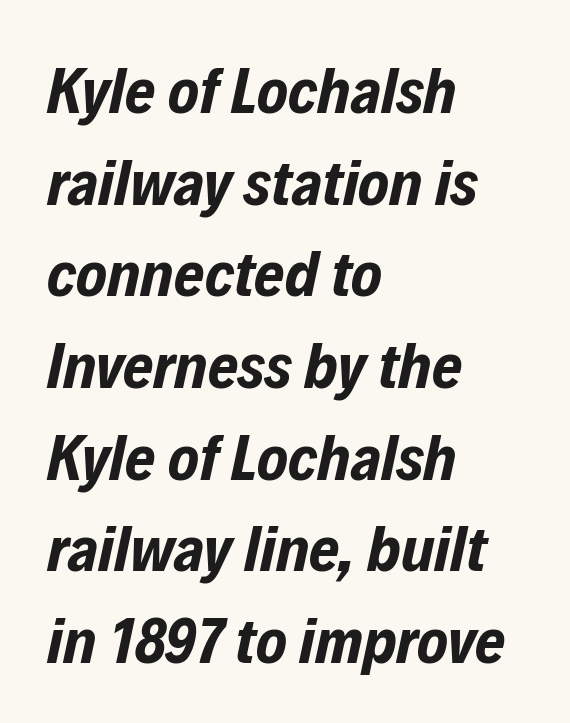
The string is rendered with underlining switched off. The passage shown leans; its letterforms are oblique. The typesetting leans heavy: a genuine bold. How are the letters spaced? Ordinarily, with no added tracking. Each line starts at the same left margin while the right side varies. Rows of type keep a routine distance in the vertical direction.
